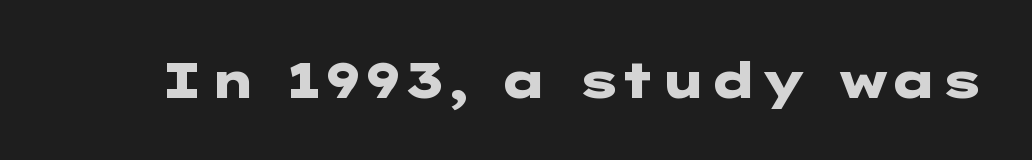
Q: Is the text bold? A: Yes.
Q: Is the text italic (slanted)? A: No, it is upright.
Q: Is the typeface a serif or a sans-serif typeface? A: Sans-serif.
Q: Is the text underlined? A: No.
Q: Is the spacing between letters normal or unusually wide? A: Normal.
Q: Width (condensed, normal, or wide)? A: Wide.
Q: Stroke contrast? A: Low.
Q: x-height? A: Medium.
